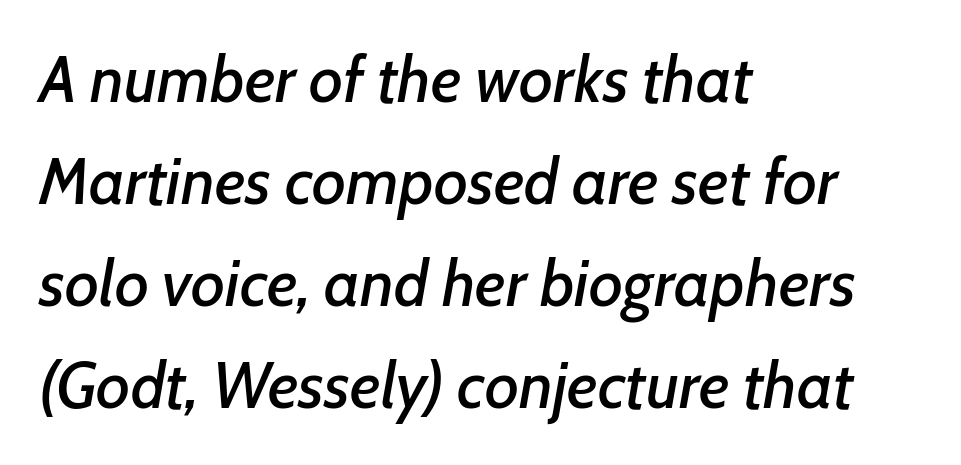
{"italic": "yes", "lean": "right", "slant_degrees": 7, "width": "normal", "stroke_contrast": "low", "x_height": "medium", "monospaced": "no", "underline": "no", "align": "left", "line_spacing": "normal", "line_spacing_ratio": 1.57, "letter_spacing": "normal", "letter_spacing_em": 0.0, "glyph_px": 65}
